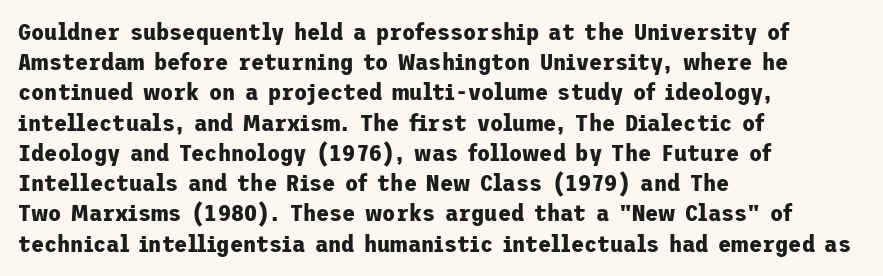
The image shows 24 px bold type, upright; set left-aligned, normal line spacing (1.26x), normal letter spacing, not underlined.
